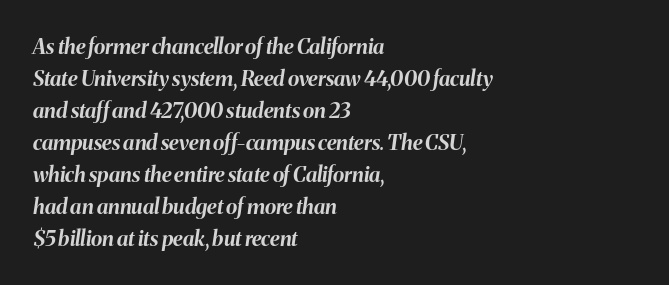
The image shows 21 px bold type, italic (leaning right); set left-aligned, normal line spacing (1.52x), normal letter spacing, not underlined.
